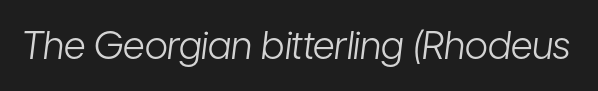
The image shows 38 px light, condensed type, italic (leaning right); set normal letter spacing, not underlined; low stroke contrast and a medium x-height.
